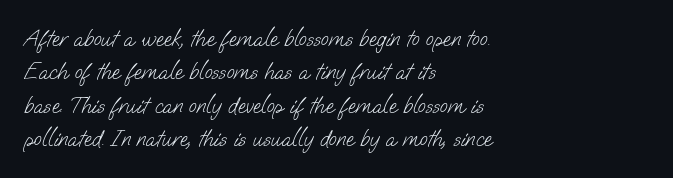
Q: Is the text bold? A: No.
Q: Is the text underlined? A: No.
Q: How is the paragraph aligned? A: Left-aligned.
Q: Is the spacing between letters normal or unusually wide? A: Normal.
Q: Is the spacing between lines tight, normal or loose? A: Normal.
